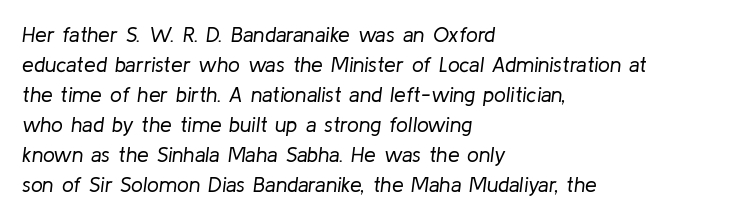
A typesetter would call this zero additional tracking. Leftover space on each line is placed entirely after the last word. A typesetter would mark this as italic. The passage shown stacks its lines at a standard gap. The zone under the glyphs is completely vacant.
